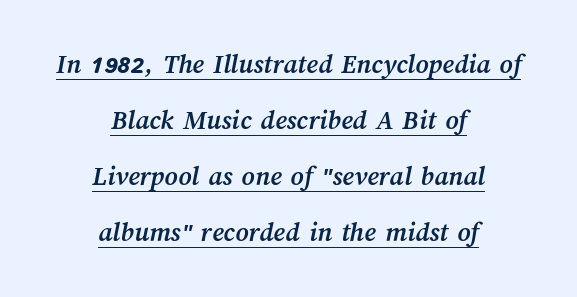
Q: Is the text bold? A: Yes.
Q: Is the text underlined? A: Yes.
Q: How is the paragraph aligned? A: Centered.
Q: Is the spacing between letters normal or unusually wide? A: Normal.
Q: Is the spacing between lines tight, normal or loose? A: Loose.
Q: Width (condensed, normal, or wide)? A: Normal.
Q: Stroke contrast? A: Medium.
Q: x-height? A: Medium.
Q: Monospaced? A: No.
